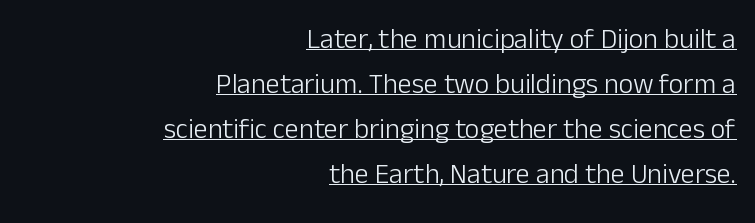
{"serif": "no", "italic": "no", "bold": "no", "weight": "light", "width": "normal", "stroke_contrast": "low", "x_height": "medium", "monospaced": "no", "underline": "yes", "align": "right", "line_spacing": "normal", "line_spacing_ratio": 1.61, "letter_spacing": "normal", "letter_spacing_em": 0.0, "glyph_px": 28}
